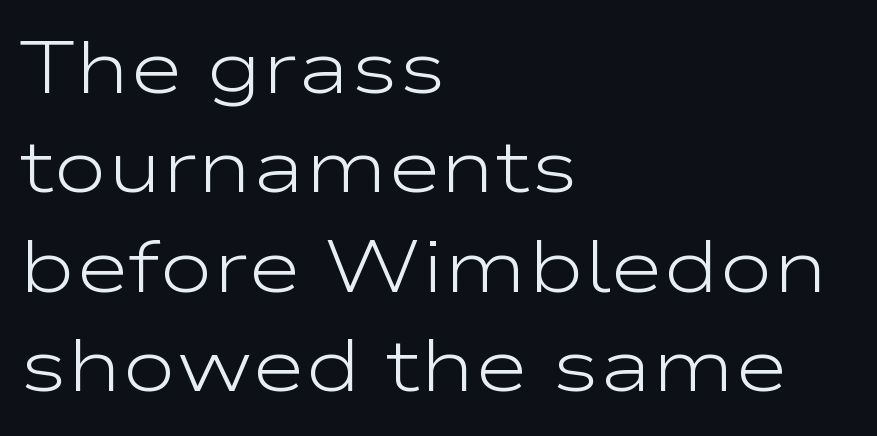
{"serif": "no", "italic": "no", "bold": "no", "weight": "light", "width": "wide", "stroke_contrast": "low", "x_height": "medium", "monospaced": "no", "underline": "no", "align": "left", "line_spacing": "normal", "line_spacing_ratio": 1.36, "letter_spacing": "normal", "letter_spacing_em": 0.0, "glyph_px": 73}
